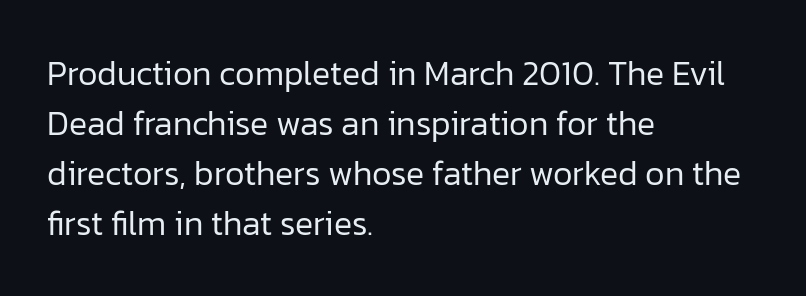
{"serif": "no", "italic": "no", "bold": "no", "weight": "regular", "width": "normal", "stroke_contrast": "low", "x_height": "medium", "monospaced": "no", "underline": "no", "align": "left", "line_spacing": "normal", "line_spacing_ratio": 1.47, "letter_spacing": "normal", "letter_spacing_em": 0.0, "glyph_px": 34}
